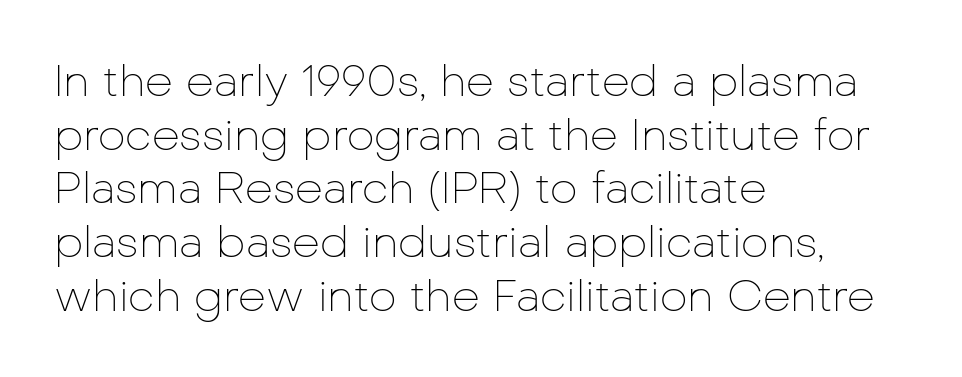
Q: Is the text bold? A: No.
Q: Is the text italic (slanted)? A: No, it is upright.
Q: Is the typeface a serif or a sans-serif typeface? A: Sans-serif.
Q: Is the text underlined? A: No.
Q: How is the paragraph aligned? A: Left-aligned.
Q: Is the spacing between letters normal or unusually wide? A: Normal.
Q: Width (condensed, normal, or wide)? A: Normal.
Q: Stroke contrast? A: Low.
Q: x-height? A: Medium.
Q: Monospaced? A: No.
